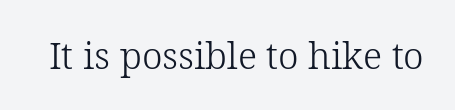
Q: Is the text bold? A: No.
Q: Is the text italic (slanted)? A: No, it is upright.
Q: Is the typeface a serif or a sans-serif typeface? A: Serif.
Q: Is the text underlined? A: No.
Q: Is the spacing between letters normal or unusually wide? A: Normal.
Q: Width (condensed, normal, or wide)? A: Normal.
Q: Stroke contrast? A: Low.
Q: x-height? A: Medium.
Q: Monospaced? A: No.
